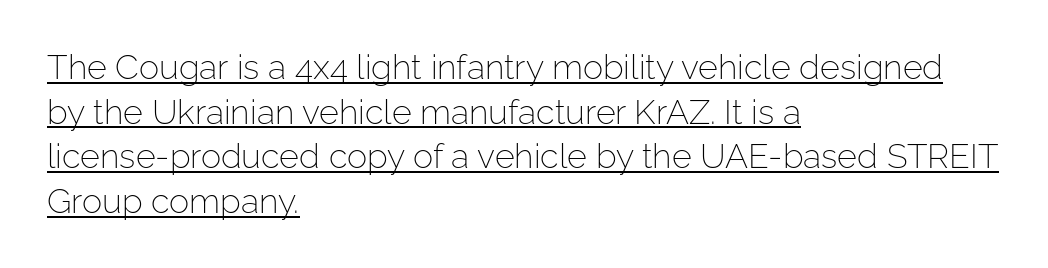
The image shows 34 px light sans-serif type, upright; set left-aligned, normal line spacing (1.31x), normal letter spacing, underlined; low stroke contrast and a medium x-height.
